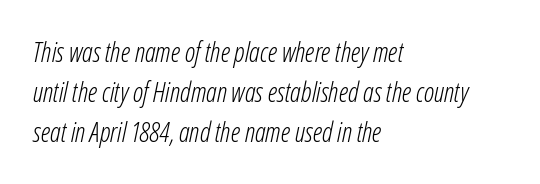
{"italic": "yes", "lean": "right", "slant_degrees": 12, "bold": "no", "underline": "no", "align": "left", "line_spacing": "normal", "line_spacing_ratio": 1.49, "letter_spacing": "normal", "letter_spacing_em": 0.0, "glyph_px": 27}
